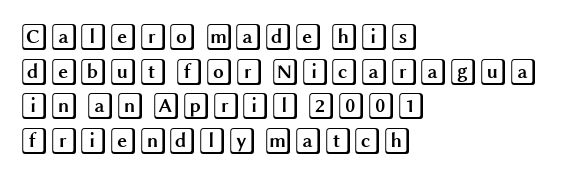
The image shows 27 px text type, upright; set left-aligned, normal line spacing (1.28x), normal letter spacing, not underlined.
